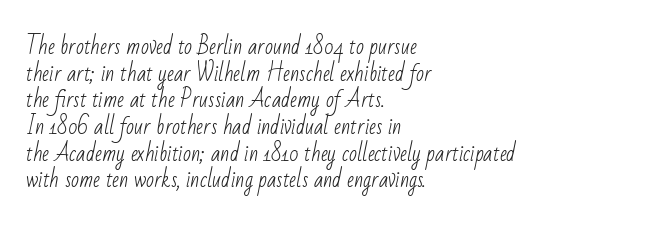
These lines are set flush left with a ragged right edge. How are the letters spaced? Ordinarily, with no added tracking. Each stroke keeps to a modest, everyday thickness or less. The line-height multiplier appears to be the usual default. Descender tails drop into unmarked territory.
